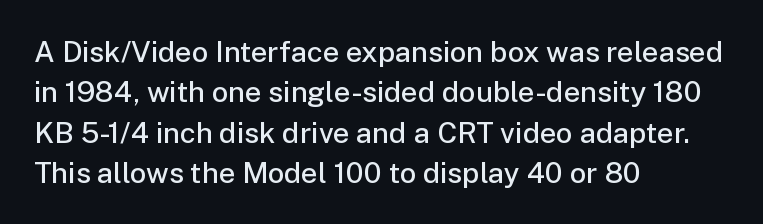
{"serif": "no", "italic": "no", "bold": "semi", "weight": "semibold", "width": "normal", "stroke_contrast": "low", "x_height": "medium", "monospaced": "no", "underline": "no", "align": "left", "line_spacing": "normal", "line_spacing_ratio": 1.39, "letter_spacing": "normal", "letter_spacing_em": 0.0, "glyph_px": 29}
